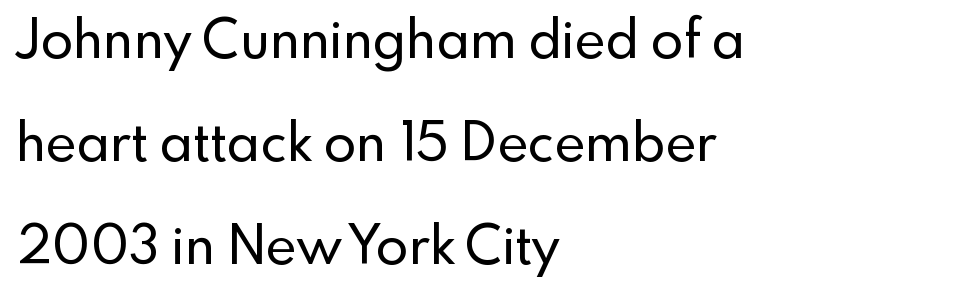
The image shows 53 px sans-serif type, upright; set left-aligned, loose line spacing (1.94x), normal letter spacing, not underlined; a small x-height.
